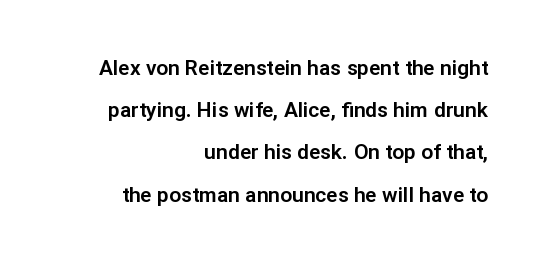
The image shows 21 px text type, upright; set right-aligned, loose line spacing (2.01x), normal letter spacing, not underlined.
